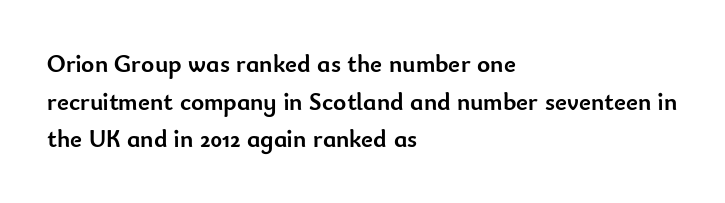
Students, note that the glyphs here touch the page at normal intervals. The vertical gap from one line to the next is medium. The lettering stays uniformly vertical, giving the passage a roman look. The lines are quadded left. Heft: maximum for text — a bold. Type without underlining.
